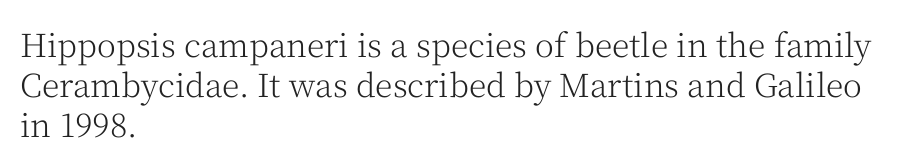
Q: Is the text bold? A: No.
Q: Is the text italic (slanted)? A: No, it is upright.
Q: Is the typeface a serif or a sans-serif typeface? A: Serif.
Q: Is the text underlined? A: No.
Q: How is the paragraph aligned? A: Left-aligned.
Q: Is the spacing between letters normal or unusually wide? A: Normal.
Q: Is the spacing between lines tight, normal or loose? A: Normal.
Q: Width (condensed, normal, or wide)? A: Normal.
Q: Stroke contrast? A: Medium.
Q: x-height? A: Medium.
Q: Monospaced? A: No.
